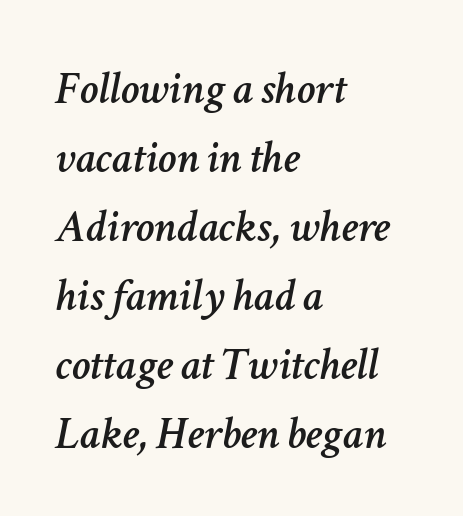
The image shows 47 px text type, italic (leaning right); set left-aligned, normal line spacing (1.47x), normal letter spacing, not underlined; low stroke contrast and a medium x-height.
